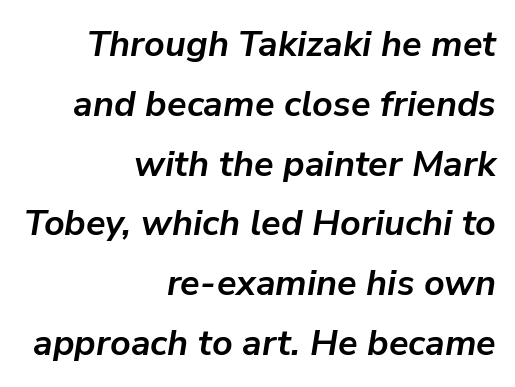
It's the slanting kind of type. This rendering leaves character spacing at its baseline value. The words here are not underlined. The passage shown is typed in a proportional face where columns would drift.
